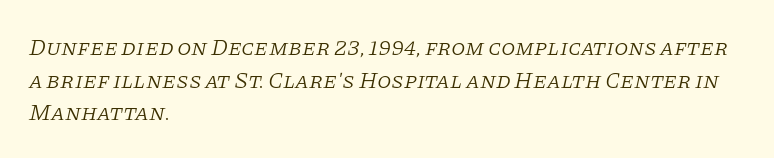
Q: Is the text bold? A: No.
Q: Is the text italic (slanted)? A: Yes, it leans right by about 11 degrees.
Q: Is the text underlined? A: No.
Q: How is the paragraph aligned? A: Left-aligned.
Q: Is the spacing between letters normal or unusually wide? A: Normal.
Q: Is the spacing between lines tight, normal or loose? A: Normal.
